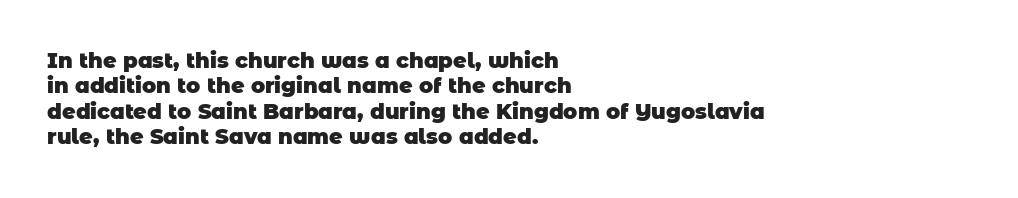
Q: Is the text bold? A: Yes.
Q: Is the text underlined? A: No.
Q: How is the paragraph aligned? A: Left-aligned.
Q: Is the spacing between letters normal or unusually wide? A: Normal.
